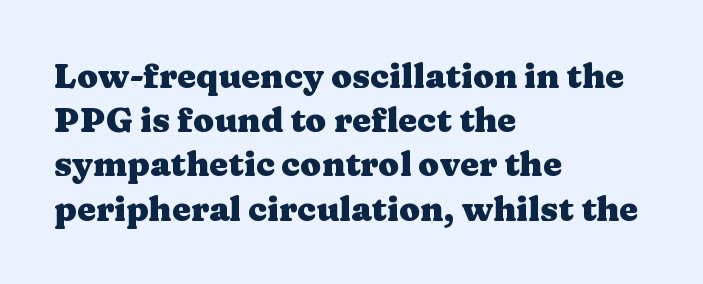
The image shows 34 px heavy, wide serif type, upright; set left-aligned, normal line spacing (1.3x), normal letter spacing, not underlined; medium stroke contrast and a medium x-height.
